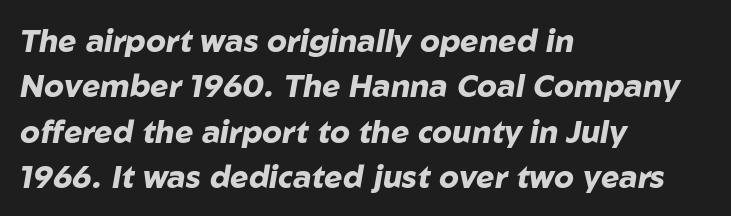
The image shows 31 px heavy type, italic (leaning right); set left-aligned, normal line spacing (1.46x), normal letter spacing, not underlined; low stroke contrast and a medium x-height.
